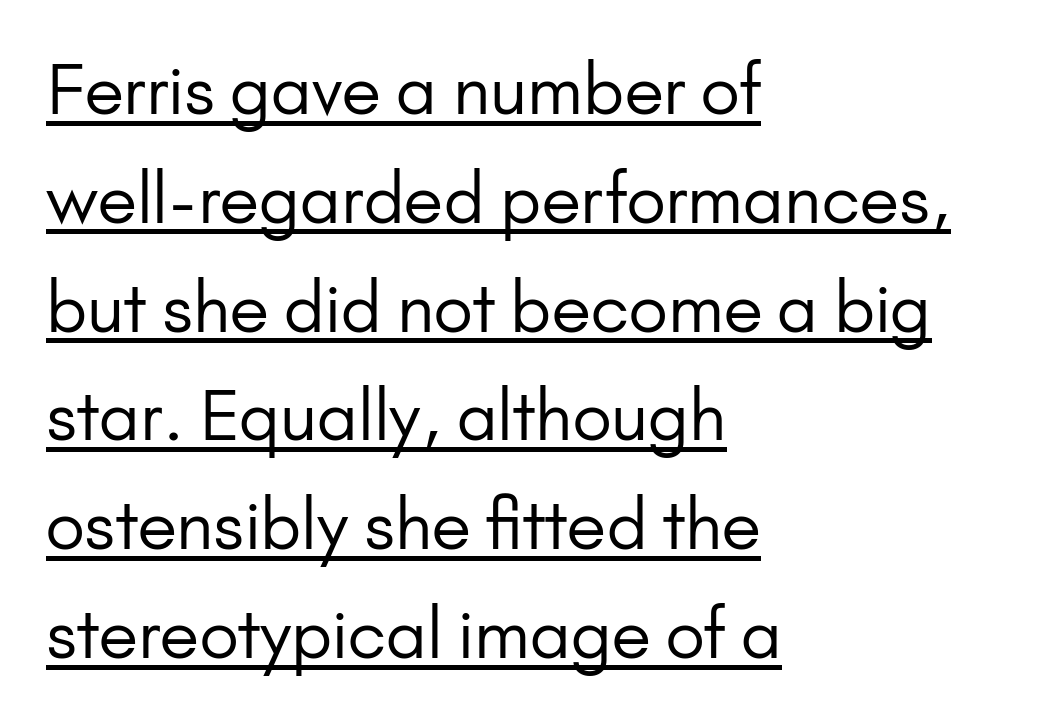
A continuous stroke trails under the words, as in a hyperlink. Students, note that the glyphs here touch the page at normal intervals. A roman cut, with each character standing at attention. Typeset ragged right — the left edge is the straight one. Stroke terminals: plain, sans-serif.
